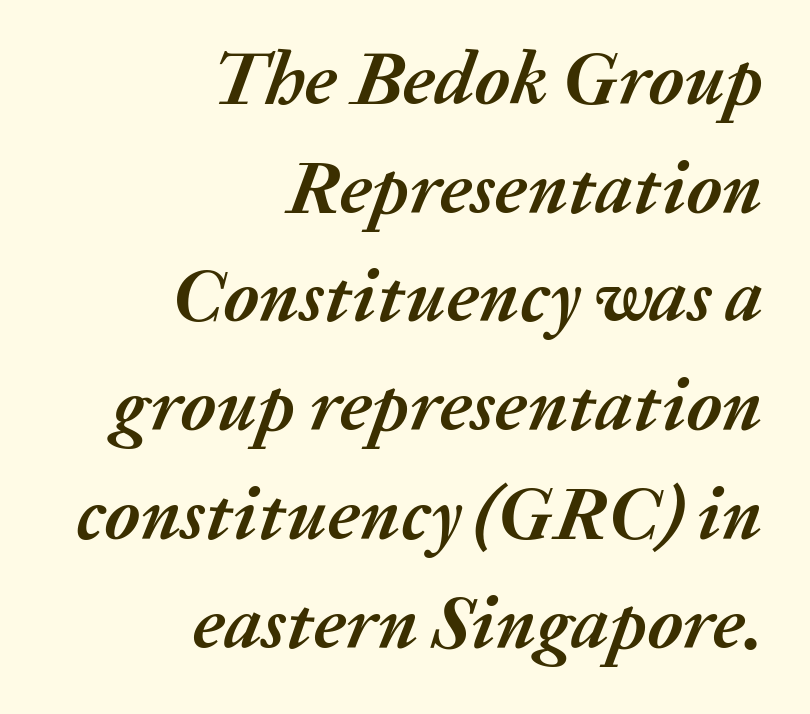
Lines of text with bare space underneath. Spacing verdict: proportional, widths tailored to each character. The lines sit at an ordinary, default distance from one another. Short note: letters normally spaced. Designer's note — italics engaged. Which margin do the lines hug? The right one — the left edge is uneven.
